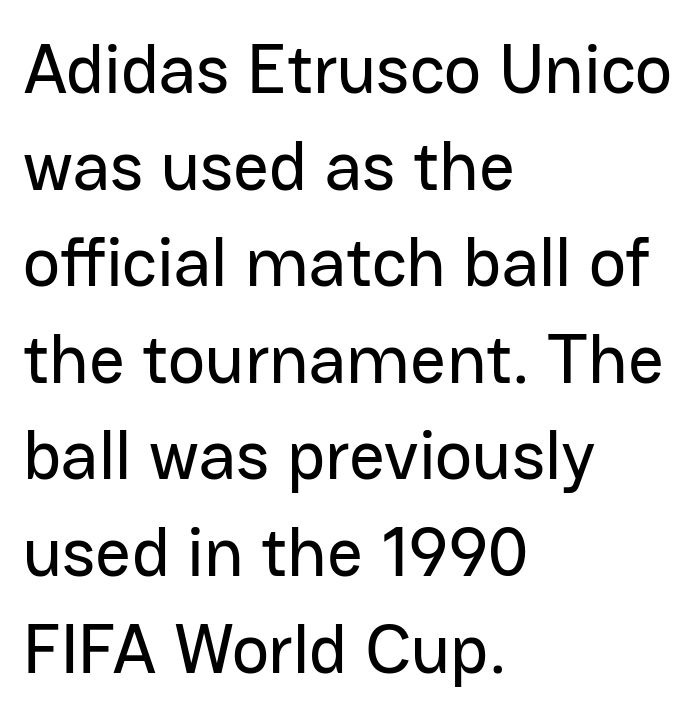
The image shows 70 px sans-serif type, upright; set left-aligned, normal line spacing (1.38x), normal letter spacing, not underlined; low stroke contrast and a medium x-height.
